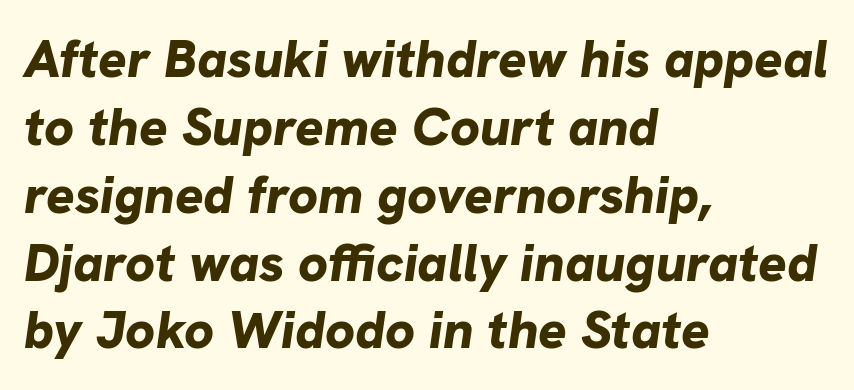
Q: Is the text bold? A: Yes.
Q: Is the text italic (slanted)? A: Yes, it leans right by about 8 degrees.
Q: Is the text underlined? A: No.
Q: How is the paragraph aligned? A: Left-aligned.
Q: Is the spacing between letters normal or unusually wide? A: Normal.
Q: Is the spacing between lines tight, normal or loose? A: Normal.
Q: Width (condensed, normal, or wide)? A: Normal.
Q: Stroke contrast? A: Low.
Q: x-height? A: Medium.
Q: Monospaced? A: No.
